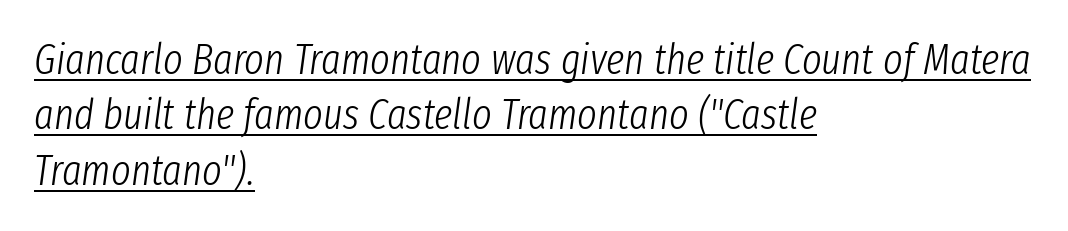
The image shows 42 px light, condensed type, italic (leaning right); set left-aligned, normal line spacing (1.32x), normal letter spacing, underlined; low stroke contrast and a medium x-height.
